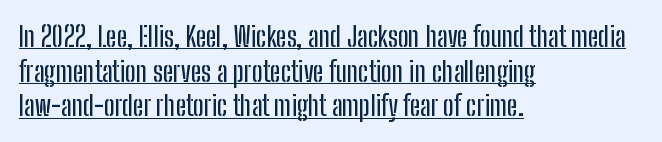
Reading down the block, your eye returns to a fixed left position each line. Italic: no, the glyphs are upright roman. Default kerning and tracking; the words read as compact shapes. What decoration does the sample have? An underline. Each letter keeps its own natural width here, so spacing adapts to shape. Examine the stroke ends and you'll find no serifs.
